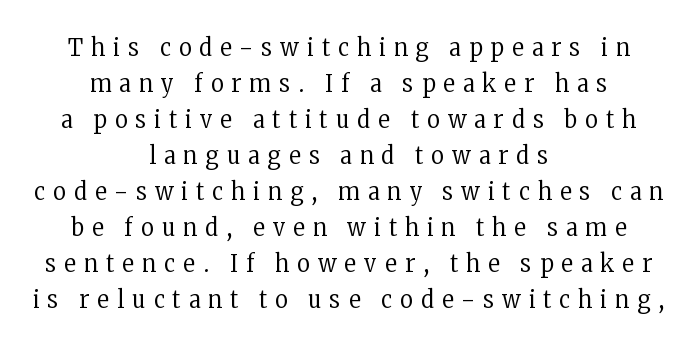
{"italic": "no", "bold": "no", "underline": "no", "align": "center", "line_spacing": "normal", "line_spacing_ratio": 1.44, "letter_spacing": "wide", "letter_spacing_em": 0.33, "glyph_px": 25}
